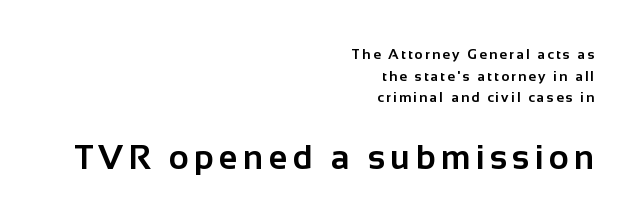
The image shows 34 px bold sans-serif type, upright; set right-aligned, normal line spacing (1.54x), not underlined; the second (bottom) block is 2.43x larger; low stroke contrast and a medium x-height.
